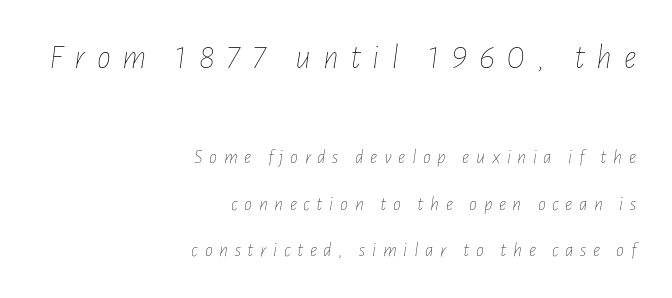
The rag falls on the left side of this text block. The words here are not underlined. An italicized treatment has been applied to the whole sample. Typesetter's note — upper block bumped up in size, lower block left smaller. Leading is clearly above the norm, producing a sparse column.
